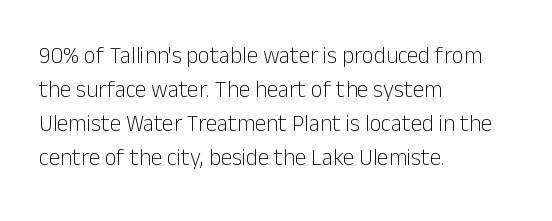
The type sits square on the baseline with zero lean. Stem width sits at or under what a default text font uses. Horizontally, the lines are justified to the leading edge only. This sample keeps an unexceptional amount of space between lines. The space beneath each line is pristine and unruled. There is no visible air inserted between adjacent glyphs.
